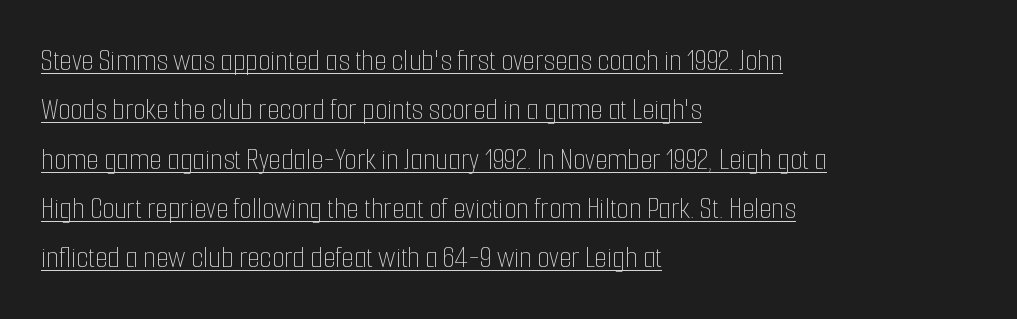
Q: Is the text bold? A: No.
Q: Is the text italic (slanted)? A: No, it is upright.
Q: Is the text underlined? A: Yes.
Q: How is the paragraph aligned? A: Left-aligned.
Q: Is the spacing between letters normal or unusually wide? A: Normal.
Q: Is the spacing between lines tight, normal or loose? A: Normal.
Q: Width (condensed, normal, or wide)? A: Condensed.
Q: Stroke contrast? A: Low.
Q: x-height? A: Medium.
Q: Monospaced? A: No.
